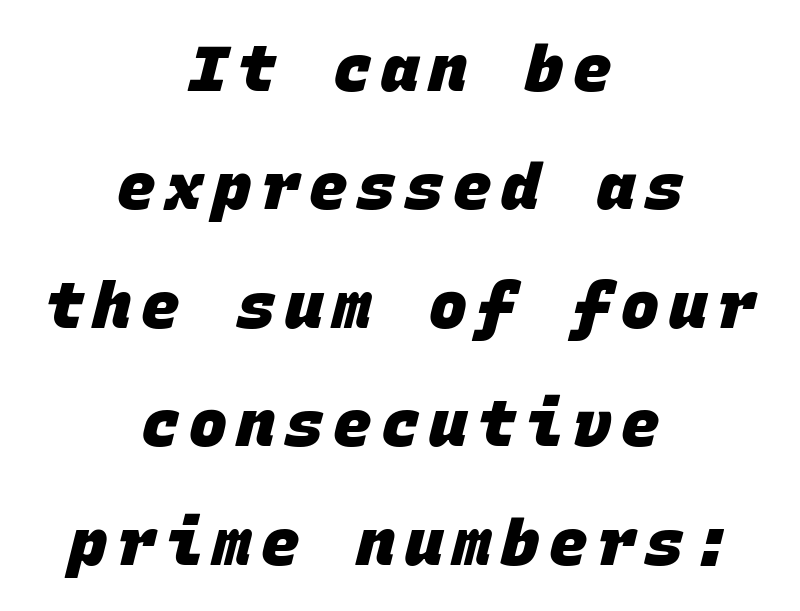
The image shows 64 px heavy sans-serif type, monospaced; set centered, line spacing 1.85x, not underlined; low stroke contrast and a large x-height.
